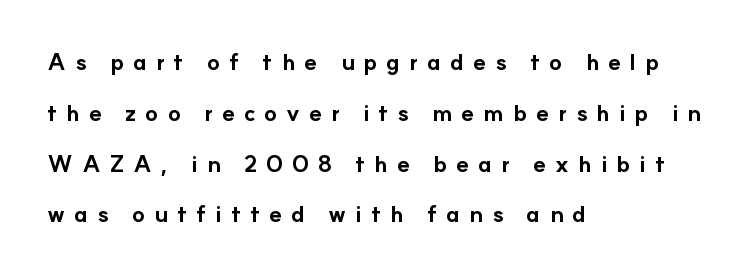
Q: Is the text bold? A: Yes.
Q: Is the text italic (slanted)? A: No, it is upright.
Q: Is the text underlined? A: No.
Q: How is the paragraph aligned? A: Left-aligned.
Q: Is the spacing between letters normal or unusually wide? A: Unusually wide.
Q: Is the spacing between lines tight, normal or loose? A: Loose.
